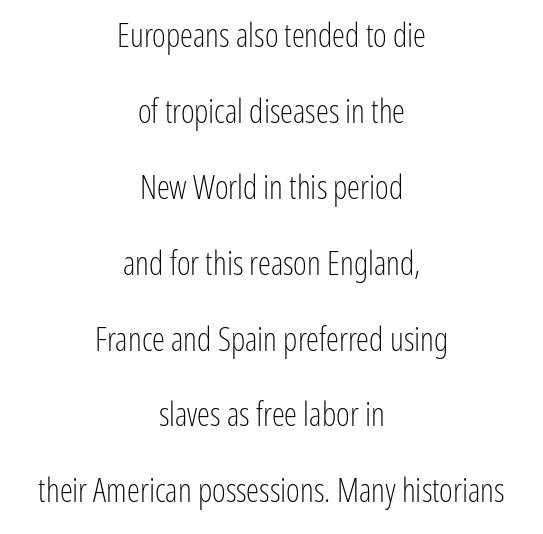
The cut favours lightness, reaching ordinary text weight at its darkest. Students, note that the glyphs here touch the page at normal intervals. Summary of vertical rhythm: relaxed, with wide interline spacing. Is this a sans? Yes — the strokes have no serifs.
